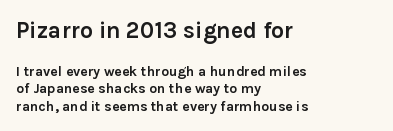
Q: Is the text bold? A: Yes.
Q: Is the text italic (slanted)? A: No, it is upright.
Q: Is the text underlined? A: No.
Q: How is the paragraph aligned? A: Left-aligned.
Q: Is the spacing between letters normal or unusually wide? A: Normal.
Q: Which block of text is set in a larger size, the first (top) or the second (bottom)? A: The first (top) one.
